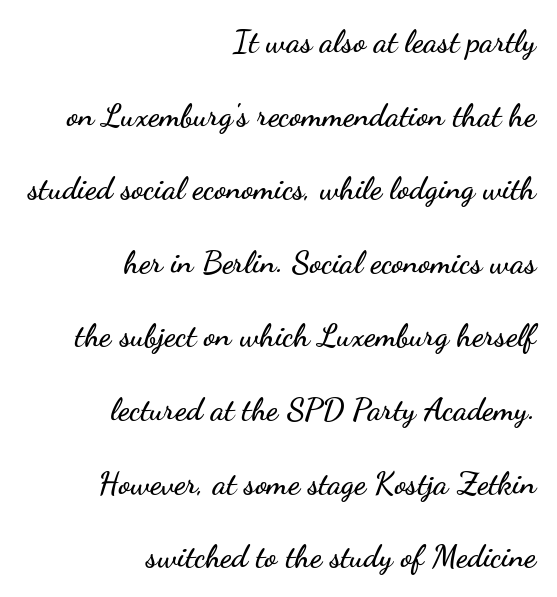
{"serif": "no", "width": "wide", "stroke_contrast": "low", "x_height": "small", "monospaced": "no", "underline": "no", "align": "right", "line_spacing": "loose", "line_spacing_ratio": 2.3, "letter_spacing": "normal", "letter_spacing_em": 0.0, "glyph_px": 32}
